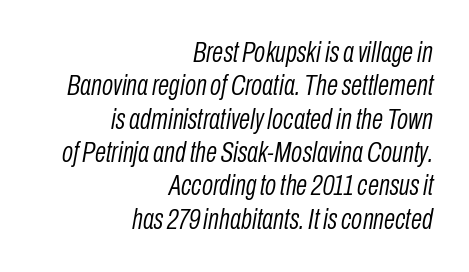
The image shows 29 px light, condensed type, italic (leaning right); set right-aligned, tight line spacing (1.15x), normal letter spacing, not underlined; low stroke contrast and a medium x-height.
